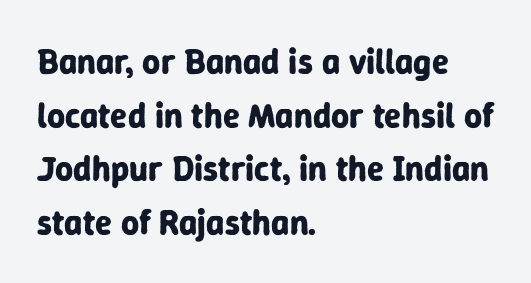
Q: Is the text bold? A: Yes.
Q: Is the text italic (slanted)? A: No, it is upright.
Q: Is the typeface a serif or a sans-serif typeface? A: Sans-serif.
Q: Is the text underlined? A: No.
Q: How is the paragraph aligned? A: Left-aligned.
Q: Is the spacing between letters normal or unusually wide? A: Normal.
Q: Is the spacing between lines tight, normal or loose? A: Normal.
Q: Width (condensed, normal, or wide)? A: Normal.
Q: Stroke contrast? A: Low.
Q: x-height? A: Medium.
Q: Monospaced? A: No.
